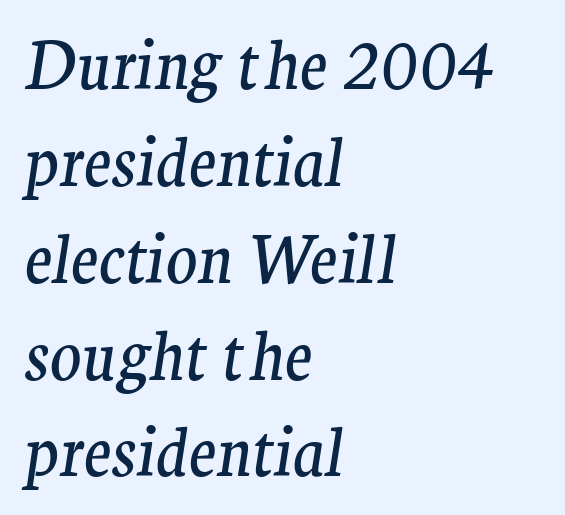
The image shows 65 px regular-weight serif type, italic (leaning right); set left-aligned, normal line spacing (1.49x), normal letter spacing, not underlined; medium stroke contrast and a medium x-height.
